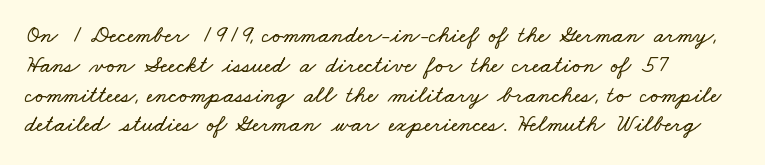
{"underline": "no", "align": "left", "line_spacing_ratio": 1.24, "letter_spacing": "normal", "letter_spacing_em": 0.0, "glyph_px": 24}
